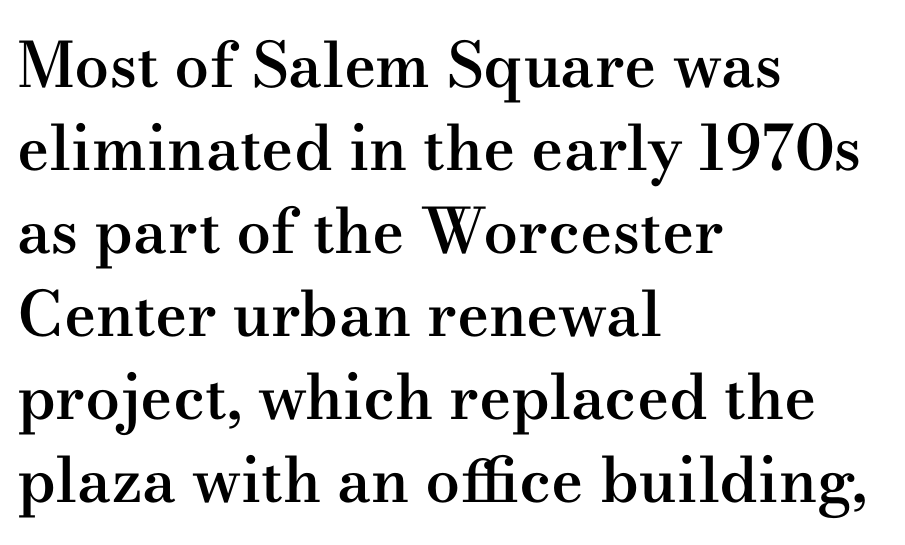
The image shows 62 px semibold, wide serif type, upright; set left-aligned, normal line spacing (1.34x), normal letter spacing, not underlined; medium stroke contrast and a small x-height.
